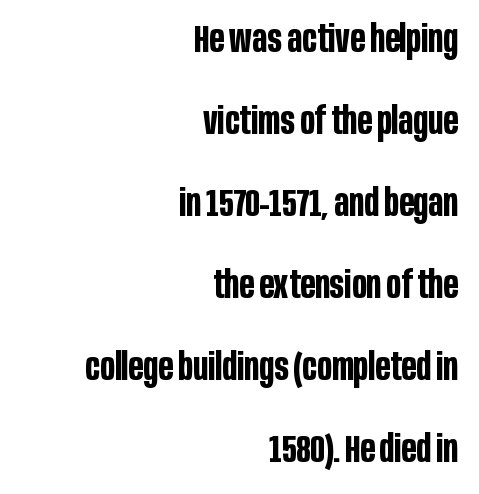
The image shows 38 px bold, condensed sans-serif type, upright; set right-aligned, loose line spacing (2.16x), normal letter spacing, not underlined; low stroke contrast and a large x-height.
